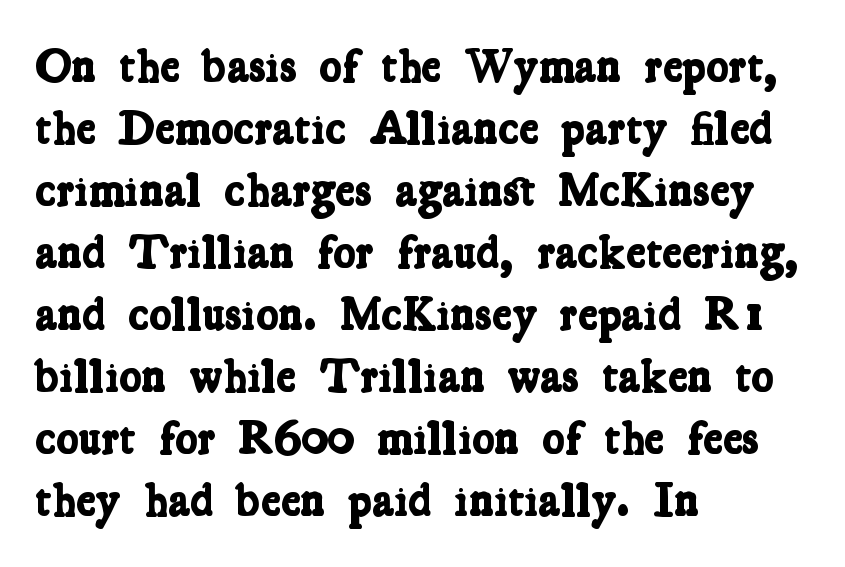
The image shows 47 px bold, condensed serif type; set left-aligned, normal line spacing (1.32x), normal letter spacing, not underlined; low stroke contrast and a medium x-height.
